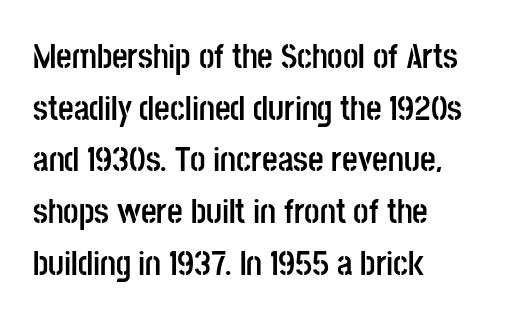
The image shows 34 px semibold, condensed sans-serif type, upright; set left-aligned, normal line spacing (1.52x), normal letter spacing, not underlined; low stroke contrast and a large x-height.
